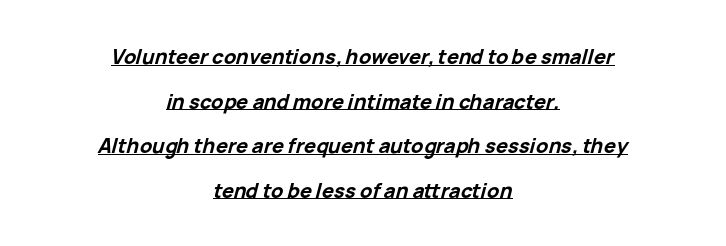
The image shows 20 px bold type, italic (leaning right); set centered, loose line spacing (2.23x), normal letter spacing, underlined.
